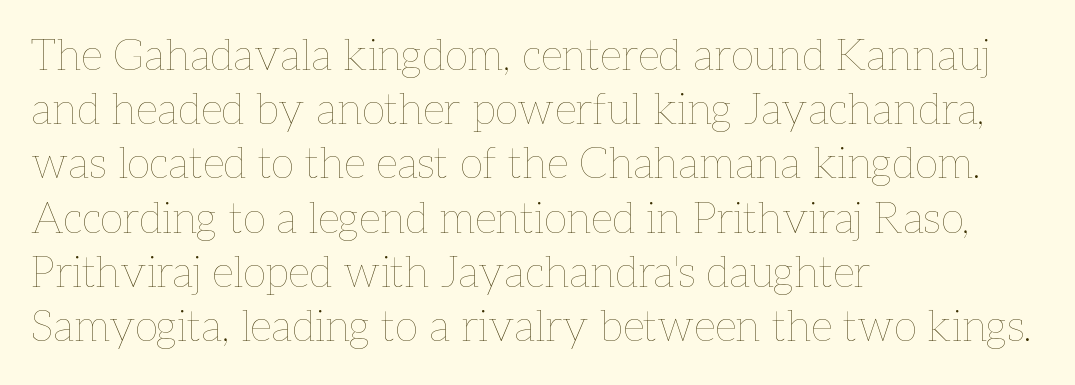
The weight tops out at a normal text grade. Descender tails drop into unmarked territory. Compared with typical paragraphs, the rows here are spaced about the same. Here the glyphs are tracked normally, forming tight word shapes. Varying glyph widths throughout — classic text-font behaviour. The type sits square on the baseline with zero lean.
